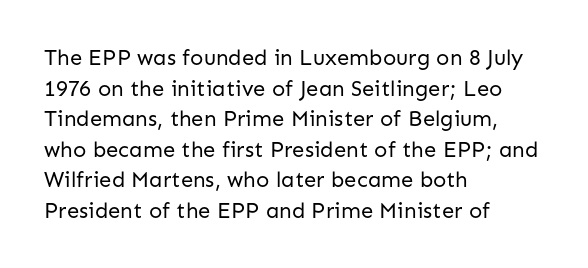
{"italic": "no", "bold": "no", "underline": "no", "align": "left", "line_spacing": "normal", "line_spacing_ratio": 1.39, "letter_spacing": "normal", "letter_spacing_em": 0.0, "glyph_px": 22}
